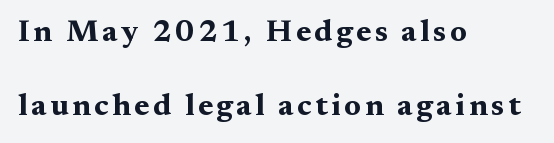
You'd pick this weight for a headline — it's a proper bold. The text block is weighted toward the left margin, trailing off unevenly rightward. A typesetter would call this proportional, since set widths differ per character. One glance says open: line gaps are wider than usual. To sum up the face: it has serifs.
